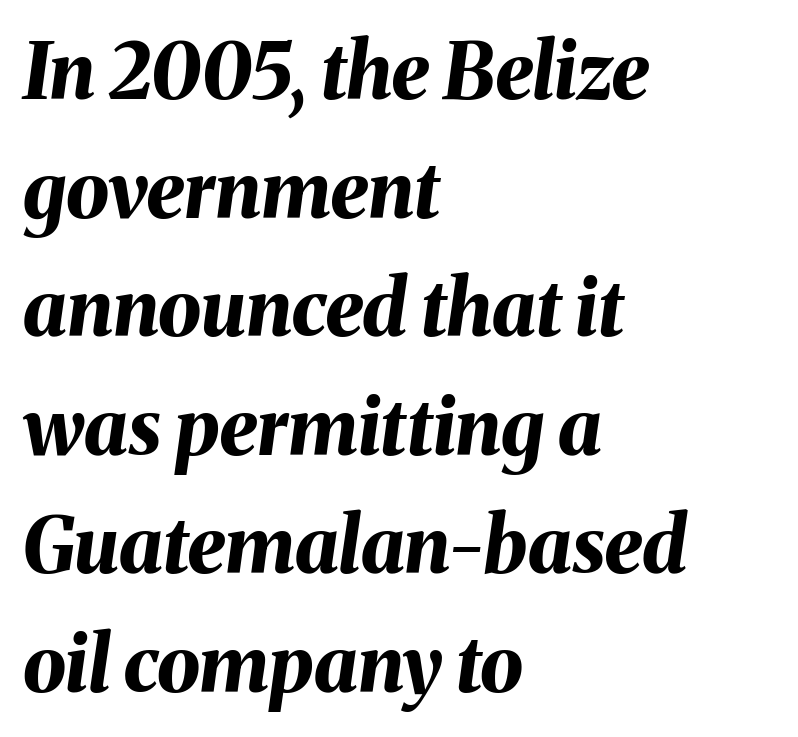
{"italic": "yes", "lean": "right", "slant_degrees": 8, "bold": "yes", "weight": "bold", "width": "normal", "stroke_contrast": "medium", "x_height": "medium", "monospaced": "no", "underline": "no", "align": "left", "line_spacing": "normal", "line_spacing_ratio": 1.54, "letter_spacing": "normal", "letter_spacing_em": 0.0, "glyph_px": 77}
